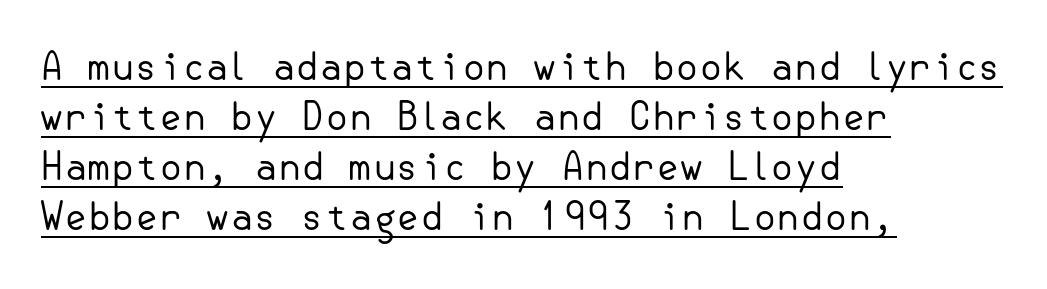
Counters stay open thanks to moderate or lighter strokes. The line texture is even and compact thanks to regular tracking. The lines are quadded left. What's the leading like? Ordinary, nothing unusual. This is roman type, the default non-slanted kind. A baseline rule has been typeset under these characters.
